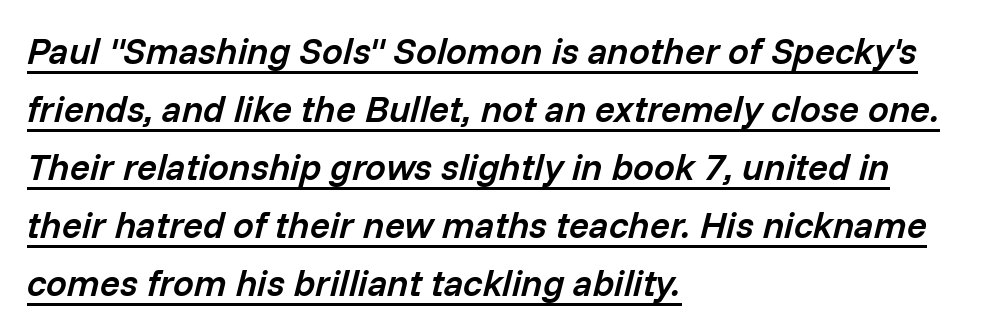
The image shows 37 px semibold type, italic (leaning right); set left-aligned, normal line spacing (1.57x), normal letter spacing, underlined; low stroke contrast and a medium x-height.
